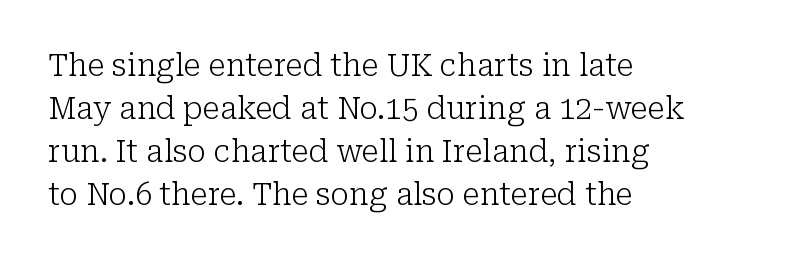
Q: Is the text bold? A: No.
Q: Is the text italic (slanted)? A: No, it is upright.
Q: Is the typeface a serif or a sans-serif typeface? A: Serif.
Q: Is the text underlined? A: No.
Q: How is the paragraph aligned? A: Left-aligned.
Q: Is the spacing between letters normal or unusually wide? A: Normal.
Q: Is the spacing between lines tight, normal or loose? A: Normal.
Q: Width (condensed, normal, or wide)? A: Normal.
Q: Stroke contrast? A: Low.
Q: x-height? A: Medium.
Q: Monospaced? A: No.
